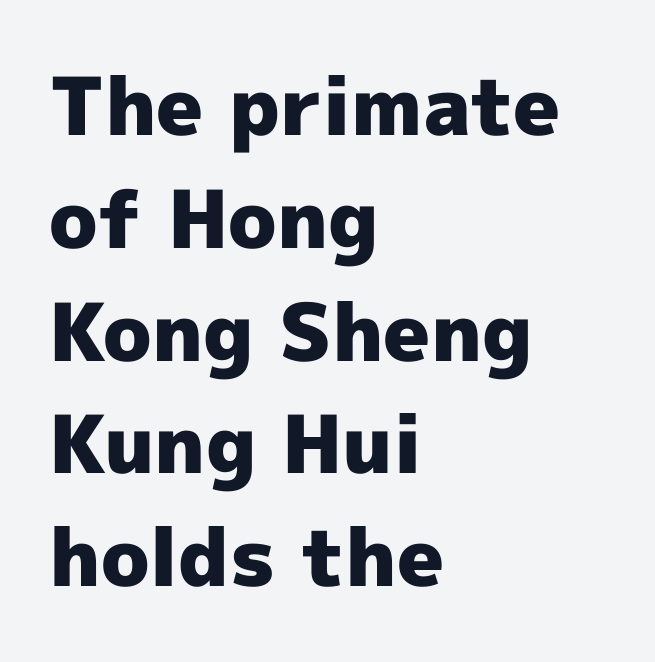
Q: Is the text bold? A: Yes.
Q: Is the text italic (slanted)? A: No, it is upright.
Q: Is the typeface a serif or a sans-serif typeface? A: Sans-serif.
Q: Is the text underlined? A: No.
Q: How is the paragraph aligned? A: Left-aligned.
Q: Is the spacing between letters normal or unusually wide? A: Normal.
Q: Is the spacing between lines tight, normal or loose? A: Normal.
Q: Width (condensed, normal, or wide)? A: Normal.
Q: x-height? A: Medium.
Q: Monospaced? A: No.
